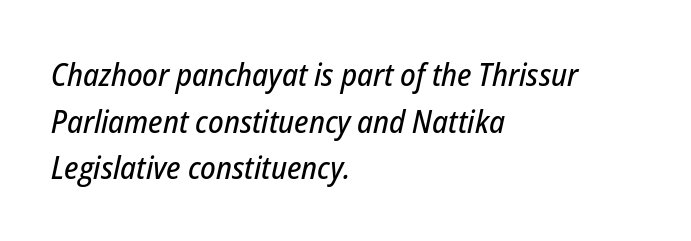
Glyph-to-glyph distance matches everyday printed text. Compared with a centered layout, this one pins lines to the left instead. The letters advance in unequal steps, a hallmark of proportional type. Evenly set lines give the paragraph a standard silhouette.
